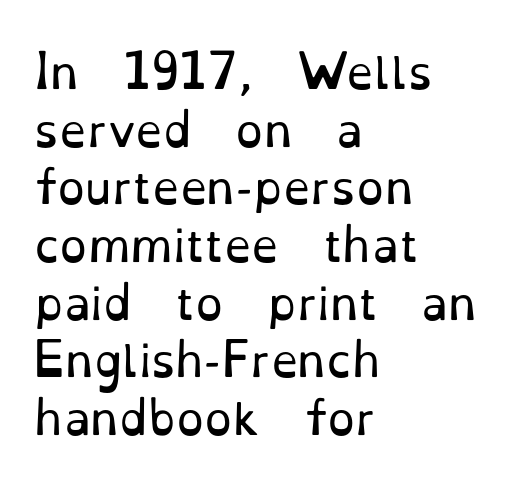
{"italic": "no", "bold": "no", "weight": "regular", "width": "normal", "stroke_contrast": "low", "x_height": "small", "monospaced": "no", "underline": "no", "align": "left", "line_spacing": "normal", "line_spacing_ratio": 1.31, "letter_spacing": "normal", "letter_spacing_em": 0.0, "glyph_px": 44}
